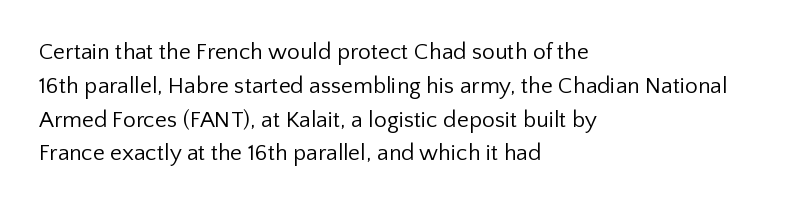
Just letters on the line, the space beneath them empty. Evenly set lines give the paragraph a standard silhouette. Heft: none added — not bold. Notice how the passage keeps a crisp vertical edge on the left only. No extra tracking has been applied to these lines. A roman cut, with each character standing at attention.
